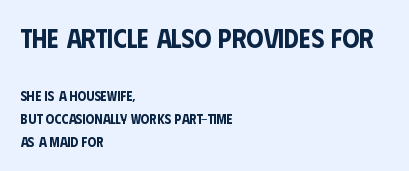
The image shows 27 px text type, upright; set left-aligned, normal line spacing (1.65x), normal letter spacing, not underlined; the first (top) block is 1.93x larger.
